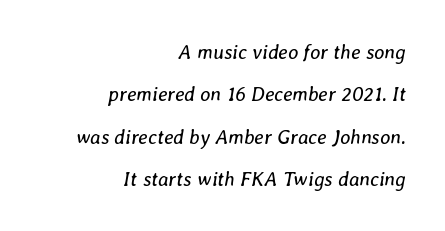
Q: Is the text bold? A: No.
Q: Is the text italic (slanted)? A: Yes, it leans right by about 8 degrees.
Q: Is the text underlined? A: No.
Q: How is the paragraph aligned? A: Right-aligned.
Q: Is the spacing between letters normal or unusually wide? A: Normal.
Q: Is the spacing between lines tight, normal or loose? A: Loose.
